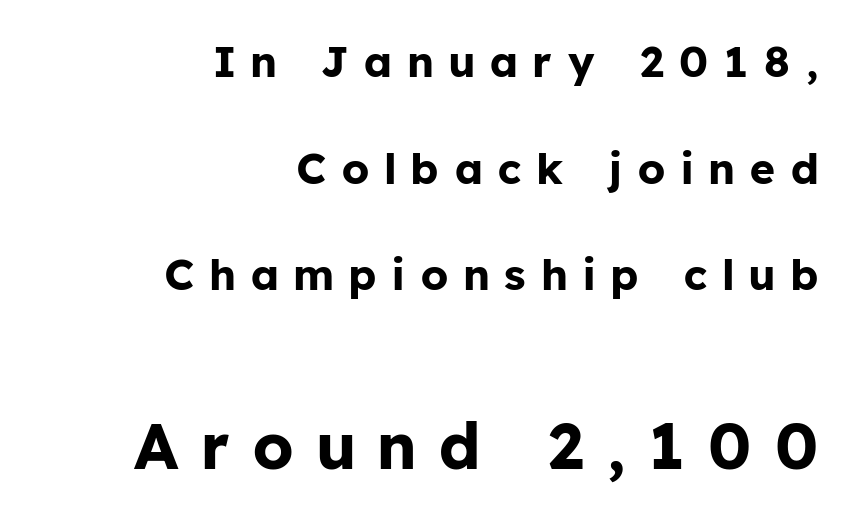
Q: Is the text bold? A: Yes.
Q: Is the text italic (slanted)? A: No, it is upright.
Q: Is the typeface a serif or a sans-serif typeface? A: Sans-serif.
Q: Is the text underlined? A: No.
Q: How is the paragraph aligned? A: Right-aligned.
Q: Is the spacing between letters normal or unusually wide? A: Unusually wide.
Q: Is the spacing between lines tight, normal or loose? A: Loose.
Q: Which block of text is set in a larger size, the first (top) or the second (bottom)? A: The second (bottom) one.
Q: Width (condensed, normal, or wide)? A: Normal.
Q: Stroke contrast? A: Low.
Q: x-height? A: Medium.
Q: Monospaced? A: No.
